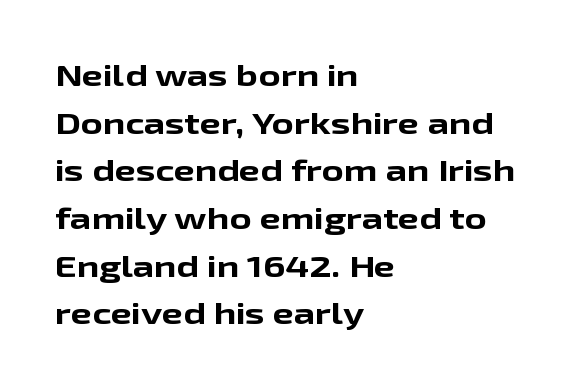
{"serif": "no", "italic": "no", "bold": "yes", "weight": "bold", "width": "wide", "stroke_contrast": "low", "x_height": "medium", "monospaced": "no", "underline": "no", "align": "left", "line_spacing": "normal", "line_spacing_ratio": 1.59, "letter_spacing": "normal", "letter_spacing_em": 0.0, "glyph_px": 30}
